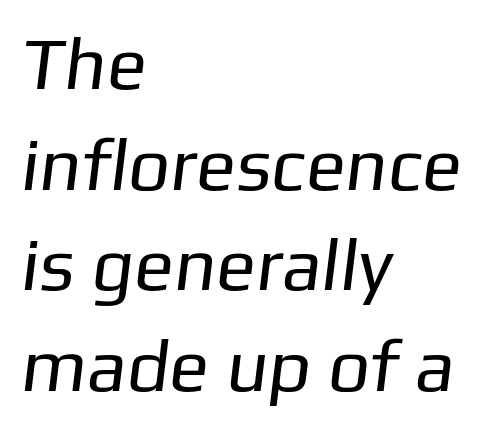
Q: Is the text bold? A: No.
Q: Is the typeface a serif or a sans-serif typeface? A: Sans-serif.
Q: Is the text underlined? A: No.
Q: How is the paragraph aligned? A: Left-aligned.
Q: Is the spacing between letters normal or unusually wide? A: Normal.
Q: Is the spacing between lines tight, normal or loose? A: Normal.
Q: Width (condensed, normal, or wide)? A: Normal.
Q: Stroke contrast? A: Low.
Q: x-height? A: Medium.
Q: Monospaced? A: No.
